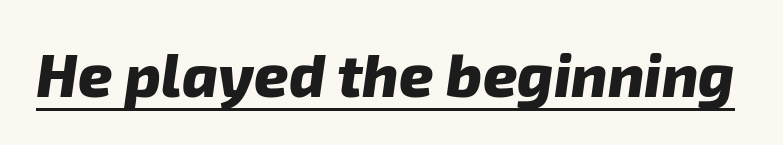
Q: Is the text bold? A: Yes.
Q: Is the typeface a serif or a sans-serif typeface? A: Sans-serif.
Q: Is the text underlined? A: Yes.
Q: Is the spacing between letters normal or unusually wide? A: Normal.
Q: Width (condensed, normal, or wide)? A: Normal.
Q: Stroke contrast? A: Low.
Q: x-height? A: Medium.
Q: Monospaced? A: No.
